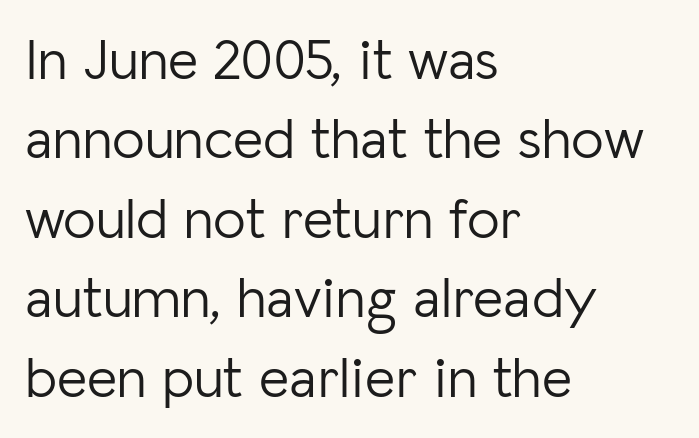
{"serif": "no", "italic": "no", "bold": "no", "weight": "light", "width": "normal", "stroke_contrast": "low", "x_height": "medium", "monospaced": "no", "underline": "no", "align": "left", "line_spacing": "normal", "line_spacing_ratio": 1.37, "letter_spacing": "normal", "letter_spacing_em": 0.0, "glyph_px": 58}
